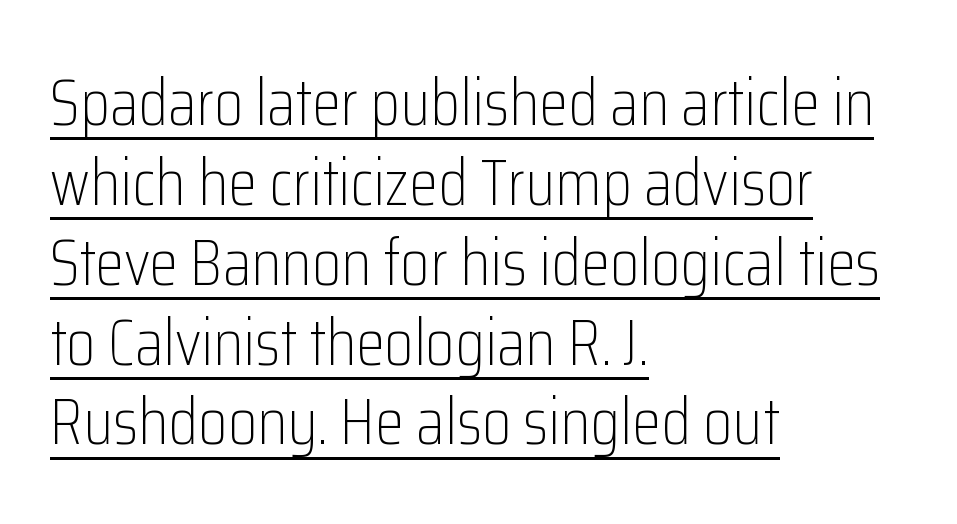
{"serif": "no", "italic": "no", "bold": "no", "weight": "light", "width": "condensed", "stroke_contrast": "low", "x_height": "medium", "monospaced": "no", "underline": "yes", "align": "left", "line_spacing_ratio": 1.21, "letter_spacing": "normal", "letter_spacing_em": 0.0, "glyph_px": 66}
